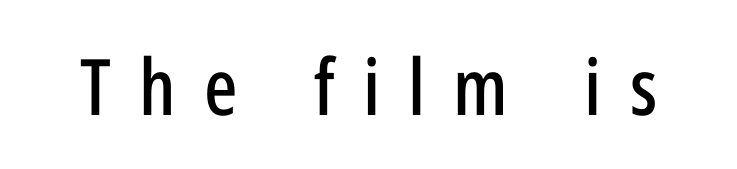
The image shows 78 px condensed sans-serif type, upright; set unusually wide letter spacing (+0.36 em), not underlined; low stroke contrast and a medium x-height.
